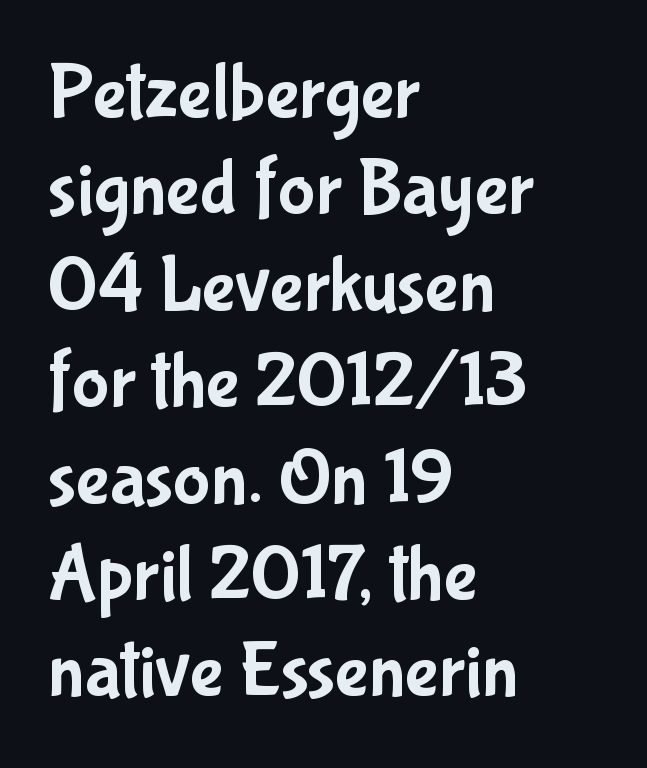
Visually the block forms a straight wall on the left and a jagged coastline on the right. The lettering stays uniformly vertical, giving the passage a roman look. Varying glyph widths throughout — classic text-font behaviour. This rendering employs a face without finishing strokes, i.e., a sans-serif. No word sits above an underline. Nobody touched the tracking dial on this one.
